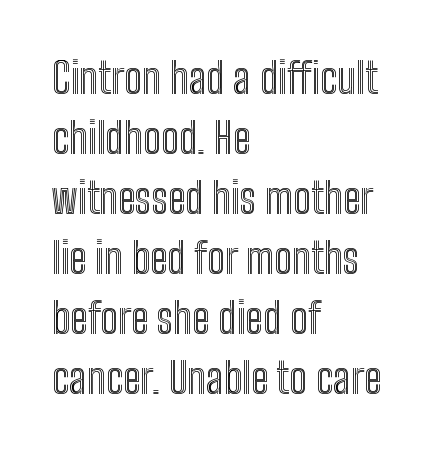
Q: Is the text italic (slanted)? A: No, it is upright.
Q: Is the text underlined? A: No.
Q: How is the paragraph aligned? A: Left-aligned.
Q: Is the spacing between letters normal or unusually wide? A: Normal.
Q: Is the spacing between lines tight, normal or loose? A: Normal.
Q: Width (condensed, normal, or wide)? A: Condensed.
Q: x-height? A: Medium.
Q: Monospaced? A: No.
